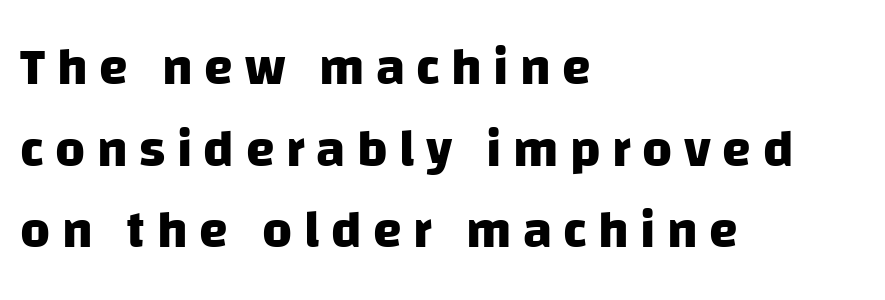
The image shows 52 px heavy sans-serif type; set left-aligned, normal line spacing (1.57x), unusually wide letter spacing (+0.22 em), not underlined; low stroke contrast and a large x-height.
